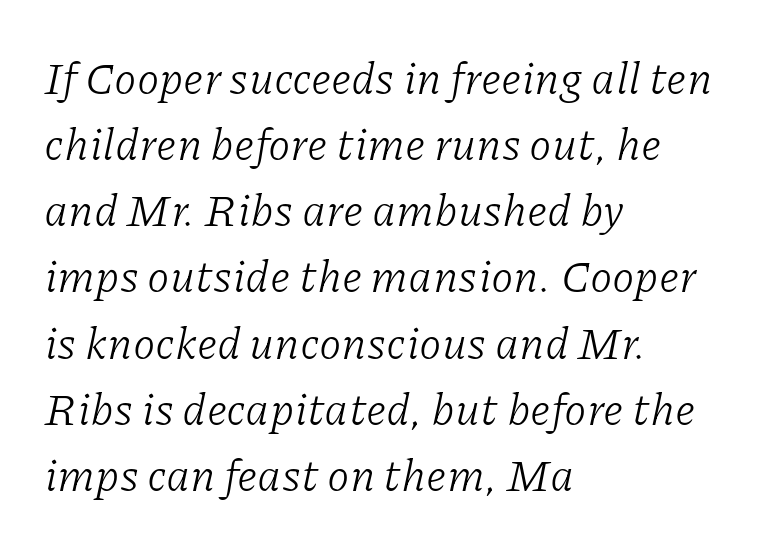
Q: Is the text bold? A: No.
Q: Is the text italic (slanted)? A: Yes, it leans right by about 11 degrees.
Q: Is the typeface a serif or a sans-serif typeface? A: Serif.
Q: Is the text underlined? A: No.
Q: How is the paragraph aligned? A: Left-aligned.
Q: Is the spacing between letters normal or unusually wide? A: Normal.
Q: Is the spacing between lines tight, normal or loose? A: Normal.
Q: Width (condensed, normal, or wide)? A: Normal.
Q: Stroke contrast? A: Low.
Q: x-height? A: Medium.
Q: Monospaced? A: No.
